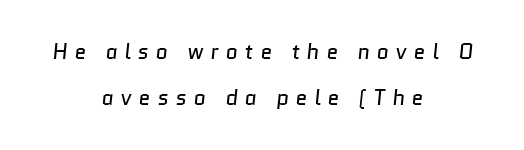
The image shows 21 px text type; set centered, loose line spacing (2.2x), unusually wide letter spacing (+0.33 em), not underlined.
